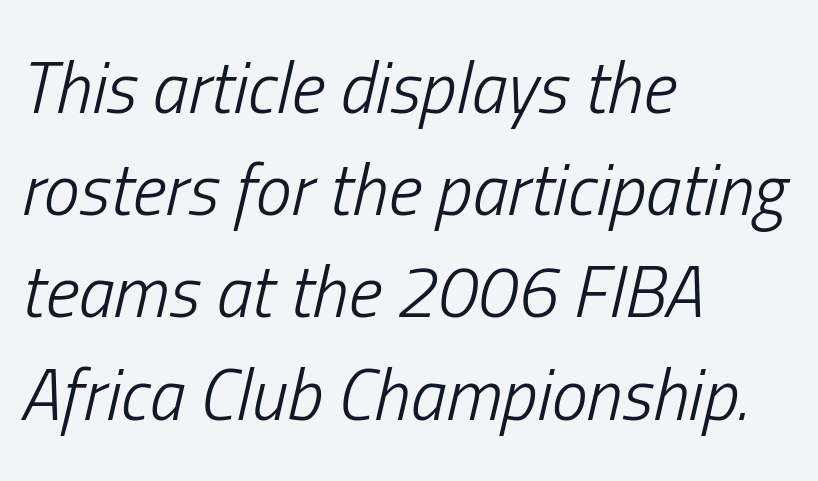
The image shows 72 px light, condensed type, italic (leaning right); set left-aligned, normal line spacing (1.42x), normal letter spacing, not underlined; low stroke contrast and a medium x-height.
